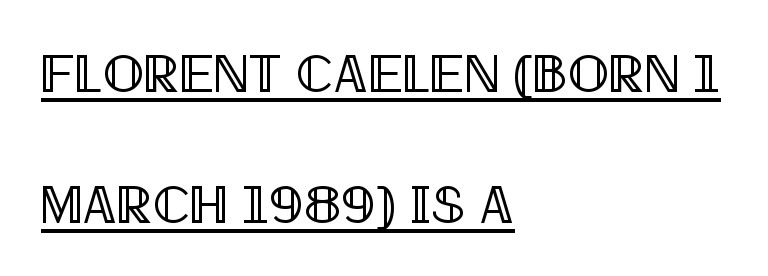
The image shows 54 px condensed type, upright; set left-aligned, loose line spacing (2.42x), normal letter spacing, underlined; a large x-height.
